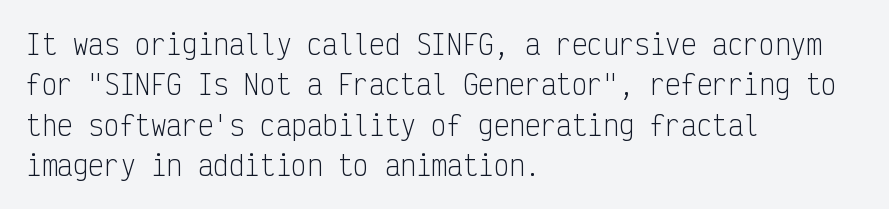
The image shows 26 px text type, upright; set left-aligned, normal line spacing (1.55x), normal letter spacing, not underlined.
